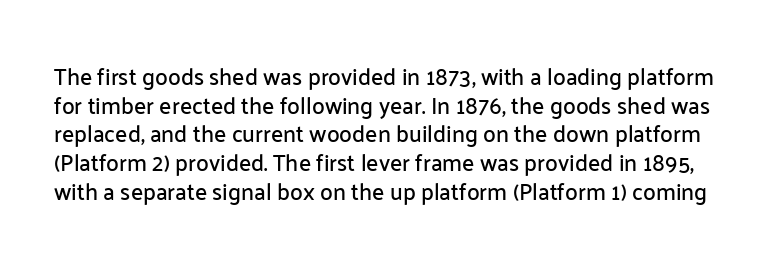
{"italic": "no", "underline": "no", "line_spacing": "normal", "line_spacing_ratio": 1.25, "letter_spacing": "normal", "letter_spacing_em": 0.0, "glyph_px": 23}
